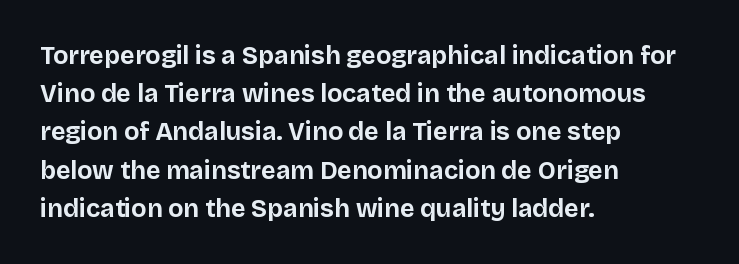
Q: Is the text bold? A: Yes.
Q: Is the text italic (slanted)? A: No, it is upright.
Q: Is the text underlined? A: No.
Q: How is the paragraph aligned? A: Left-aligned.
Q: Is the spacing between letters normal or unusually wide? A: Normal.
Q: Is the spacing between lines tight, normal or loose? A: Normal.
